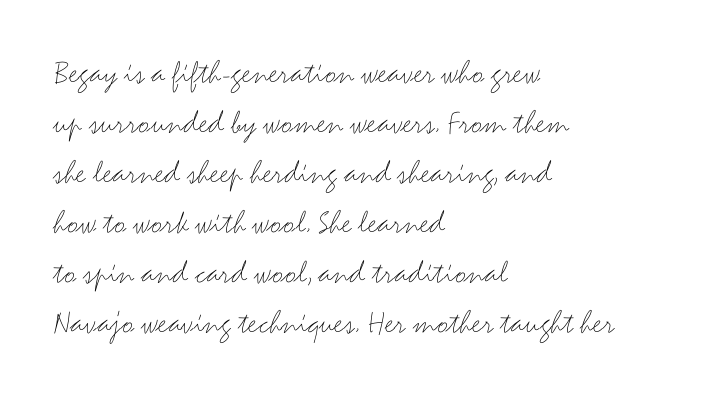
{"serif": "no", "bold": "no", "weight": "thin", "width": "wide", "stroke_contrast": "medium", "x_height": "small", "monospaced": "no", "underline": "no", "align": "left", "line_spacing": "normal", "line_spacing_ratio": 1.47, "letter_spacing": "normal", "letter_spacing_em": 0.0, "glyph_px": 34}
